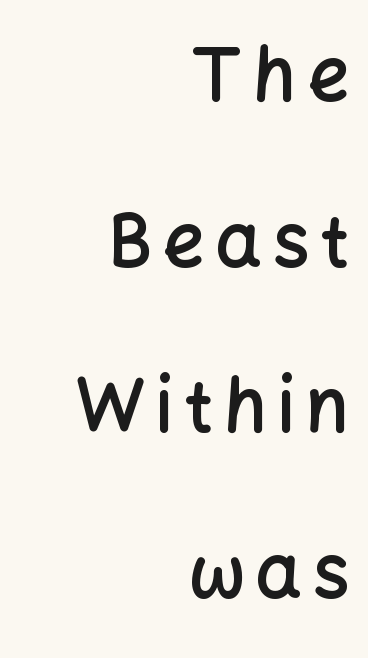
Q: Is the text bold? A: Semi-bold.
Q: Is the text italic (slanted)? A: No, it is upright.
Q: Is the typeface a serif or a sans-serif typeface? A: Sans-serif.
Q: Is the text underlined? A: No.
Q: How is the paragraph aligned? A: Right-aligned.
Q: Is the spacing between lines tight, normal or loose? A: Loose.
Q: Width (condensed, normal, or wide)? A: Normal.
Q: Stroke contrast? A: Low.
Q: x-height? A: Medium.
Q: Monospaced? A: No.
